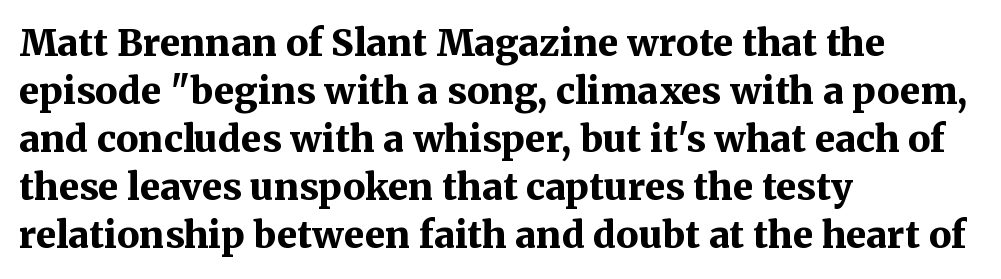
Q: Is the text bold? A: Yes.
Q: Is the text italic (slanted)? A: No, it is upright.
Q: Is the typeface a serif or a sans-serif typeface? A: Serif.
Q: Is the text underlined? A: No.
Q: How is the paragraph aligned? A: Left-aligned.
Q: Is the spacing between letters normal or unusually wide? A: Normal.
Q: Is the spacing between lines tight, normal or loose? A: Normal.
Q: Width (condensed, normal, or wide)? A: Normal.
Q: Stroke contrast? A: Medium.
Q: x-height? A: Medium.
Q: Monospaced? A: No.
